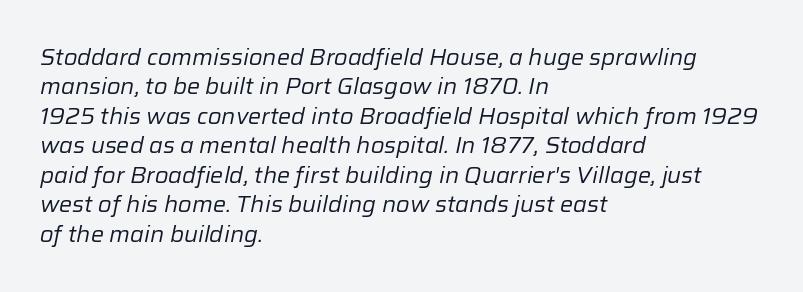
The lines in this sample share a left origin and differ only in where they stop. The lettering tilts uniformly, giving the passage an italic look. The letterforms sit at book weight or below. Clear beneath every line of the passage. You could call the tracking neutral — neither tight nor loose. The rendering uses a moderate line-height, typical for paragraphs.
